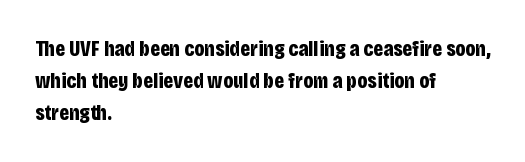
{"italic": "no", "bold": "yes", "underline": "no", "align": "left", "line_spacing": "normal", "line_spacing_ratio": 1.46, "letter_spacing": "normal", "letter_spacing_em": 0.0, "glyph_px": 22}
